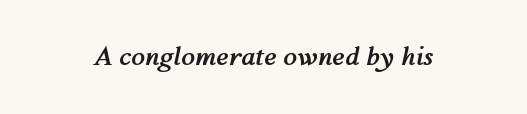
Letters rest on an invisible, unmarked baseline. Compared with typical body copy, the letter spacing here is the same. Rendered with sloped, italic letterforms. Students, this is bold: see how much ink each stroke carries.
